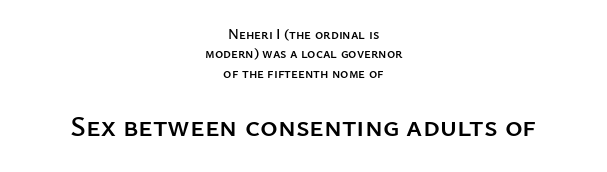
{"serif": "no", "italic": "no", "width": "normal", "stroke_contrast": "low", "x_height": "medium", "monospaced": "no", "underline": "no", "align": "center", "line_spacing": "normal", "line_spacing_ratio": 1.39, "letter_spacing": "normal", "letter_spacing_em": 0.0, "larger_block": "second", "size_ratio": 2.14, "glyph_px": 30}
